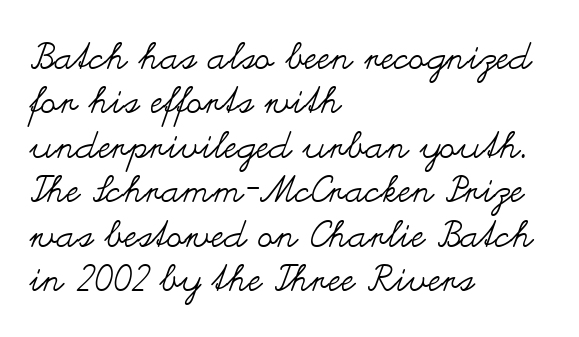
The image shows 37 px regular-weight, wide type; set left-aligned, line spacing 1.2x, normal letter spacing, not underlined; medium stroke contrast and a small x-height.
